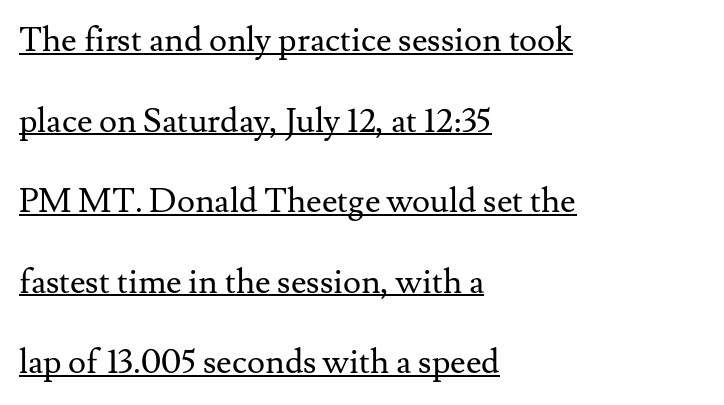
Q: Is the text bold? A: No.
Q: Is the text italic (slanted)? A: No, it is upright.
Q: Is the typeface a serif or a sans-serif typeface? A: Serif.
Q: Is the text underlined? A: Yes.
Q: How is the paragraph aligned? A: Left-aligned.
Q: Is the spacing between letters normal or unusually wide? A: Normal.
Q: Is the spacing between lines tight, normal or loose? A: Loose.
Q: Width (condensed, normal, or wide)? A: Normal.
Q: Stroke contrast? A: Medium.
Q: x-height? A: Small.
Q: Monospaced? A: No.
